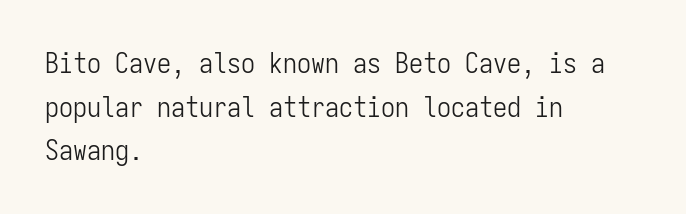
Descender tails drop into unmarked territory. Summary of vertical rhythm: regular, with standard interline spacing. Note the uniform advance width — an 'i' takes as much space as an 'm'. Visually the block forms a straight wall on the left and a jagged coastline on the right.
